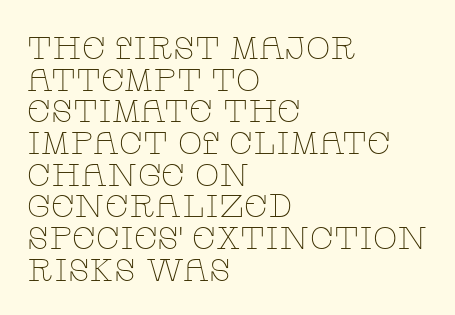
Q: Is the text bold? A: No.
Q: Is the text italic (slanted)? A: No, it is upright.
Q: Is the typeface a serif or a sans-serif typeface? A: Serif.
Q: Is the text underlined? A: No.
Q: How is the paragraph aligned? A: Left-aligned.
Q: Is the spacing between letters normal or unusually wide? A: Normal.
Q: Is the spacing between lines tight, normal or loose? A: Tight.
Q: Width (condensed, normal, or wide)? A: Wide.
Q: Stroke contrast? A: Low.
Q: x-height? A: Large.
Q: Monospaced? A: No.
